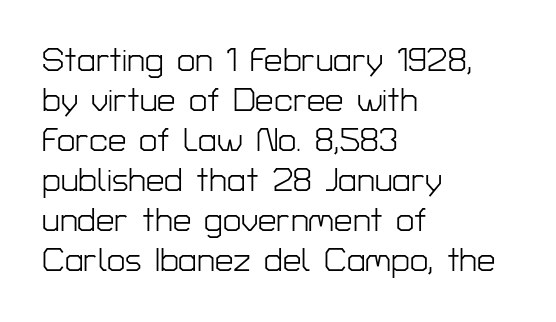
Q: Is the text bold? A: No.
Q: Is the text italic (slanted)? A: No, it is upright.
Q: Is the typeface a serif or a sans-serif typeface? A: Sans-serif.
Q: Is the text underlined? A: No.
Q: How is the paragraph aligned? A: Left-aligned.
Q: Is the spacing between letters normal or unusually wide? A: Normal.
Q: Width (condensed, normal, or wide)? A: Normal.
Q: Stroke contrast? A: Low.
Q: x-height? A: Medium.
Q: Monospaced? A: No.
